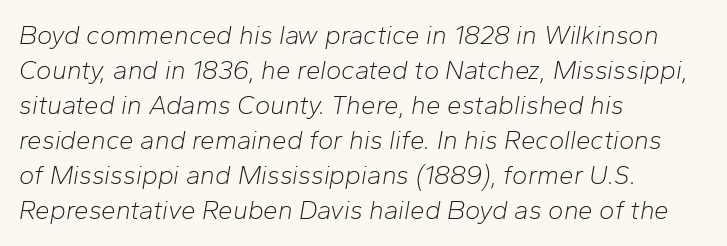
Q: Is the text bold? A: No.
Q: Is the text italic (slanted)? A: Yes, it leans right by about 10 degrees.
Q: Is the text underlined? A: No.
Q: How is the paragraph aligned? A: Left-aligned.
Q: Is the spacing between letters normal or unusually wide? A: Normal.
Q: Is the spacing between lines tight, normal or loose? A: Normal.
